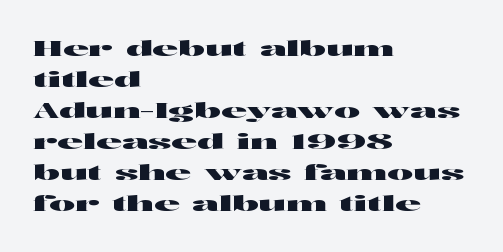
Q: Is the text italic (slanted)? A: No, it is upright.
Q: Is the text underlined? A: No.
Q: How is the paragraph aligned? A: Left-aligned.
Q: Is the spacing between letters normal or unusually wide? A: Normal.
Q: Is the spacing between lines tight, normal or loose? A: Normal.
